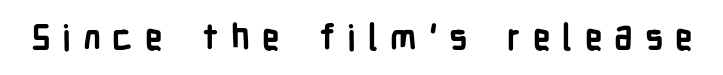
The image shows 35 px semibold, condensed sans-serif type, upright; set unusually wide letter spacing (+0.34 em), not underlined; low stroke contrast and a medium x-height.
